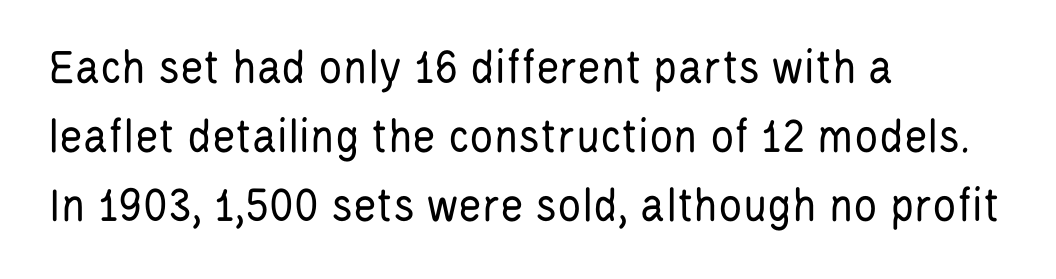
Q: Is the text bold? A: No.
Q: Is the text italic (slanted)? A: No, it is upright.
Q: Is the typeface a serif or a sans-serif typeface? A: Sans-serif.
Q: Is the text underlined? A: No.
Q: How is the paragraph aligned? A: Left-aligned.
Q: Is the spacing between letters normal or unusually wide? A: Normal.
Q: Is the spacing between lines tight, normal or loose? A: Normal.
Q: Width (condensed, normal, or wide)? A: Condensed.
Q: Stroke contrast? A: Low.
Q: x-height? A: Large.
Q: Monospaced? A: No.
